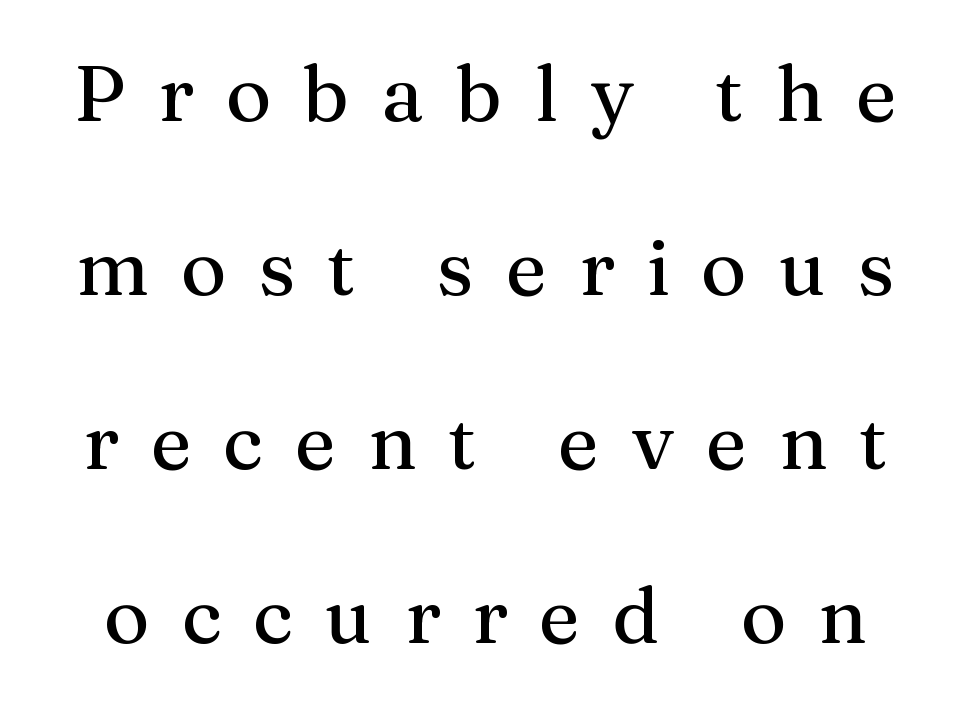
The image shows 78 px serif type, upright; set loose line spacing (2.23x), unusually wide letter spacing (+0.41 em), not underlined; medium stroke contrast and a medium x-height.
